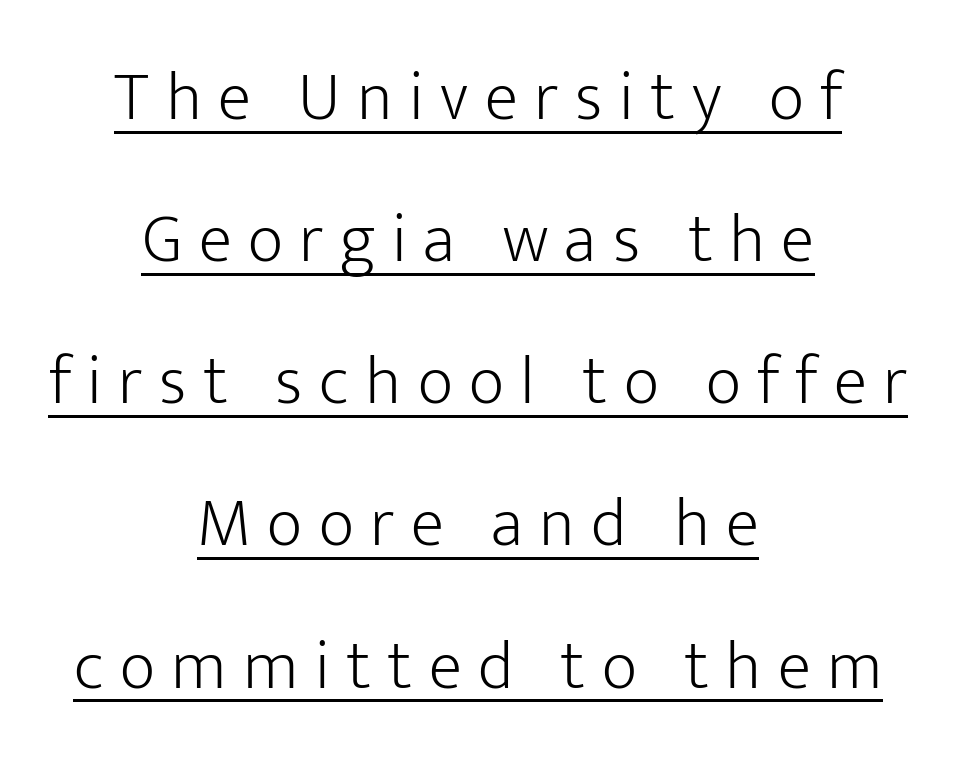
Q: Is the text bold? A: No.
Q: Is the text italic (slanted)? A: No, it is upright.
Q: Is the typeface a serif or a sans-serif typeface? A: Sans-serif.
Q: Is the text underlined? A: Yes.
Q: How is the paragraph aligned? A: Centered.
Q: Is the spacing between letters normal or unusually wide? A: Unusually wide.
Q: Is the spacing between lines tight, normal or loose? A: Loose.
Q: Width (condensed, normal, or wide)? A: Normal.
Q: Stroke contrast? A: Low.
Q: x-height? A: Medium.
Q: Monospaced? A: No.
